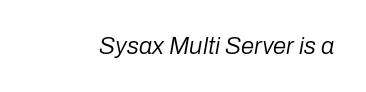
{"italic": "yes", "lean": "right", "slant_degrees": 10, "bold": "no", "underline": "no", "letter_spacing": "normal", "letter_spacing_em": 0.0, "glyph_px": 24}
